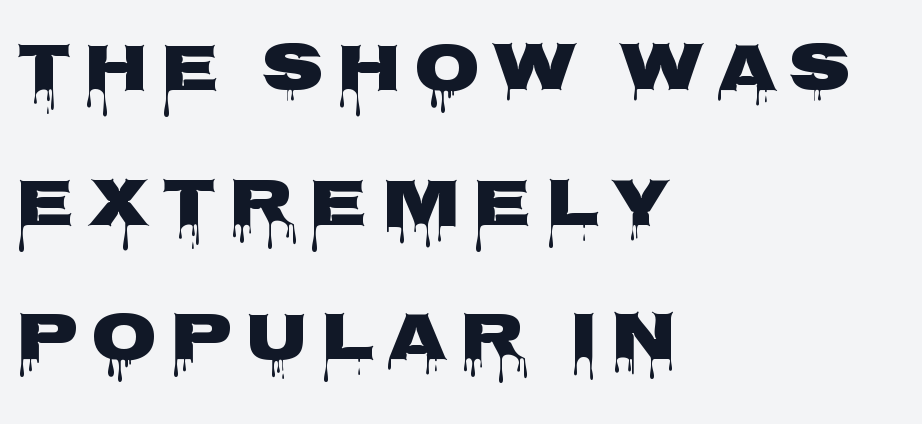
{"serif": "no", "italic": "no", "bold": "yes", "weight": "heavy", "width": "wide", "stroke_contrast": "low", "x_height": "large", "monospaced": "no", "underline": "no", "align": "left", "line_spacing": "loose", "line_spacing_ratio": 1.98, "glyph_px": 68}
